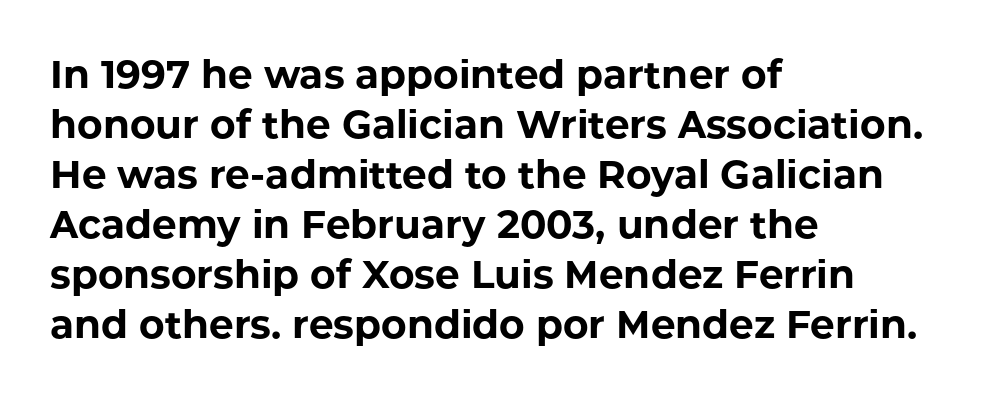
Typesetter's note: full bold, strokes at maximum text heaviness. Characters follow at the spacing the type designer built in. No feet cap the strokes, marking this as sans-serif type. Is this a fixed-width face? No — the glyphs have proportional, varying widths. The axis of the letterforms is exactly vertical.
